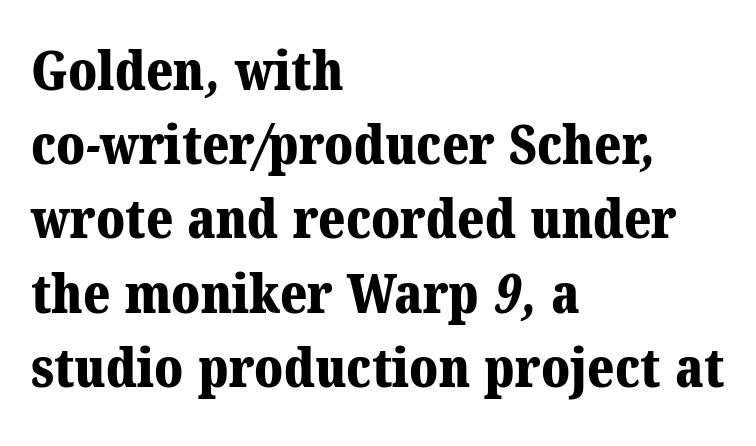
The image shows 55 px bold serif type; set left-aligned, normal line spacing (1.35x), normal letter spacing, not underlined; medium stroke contrast and a medium x-height.
